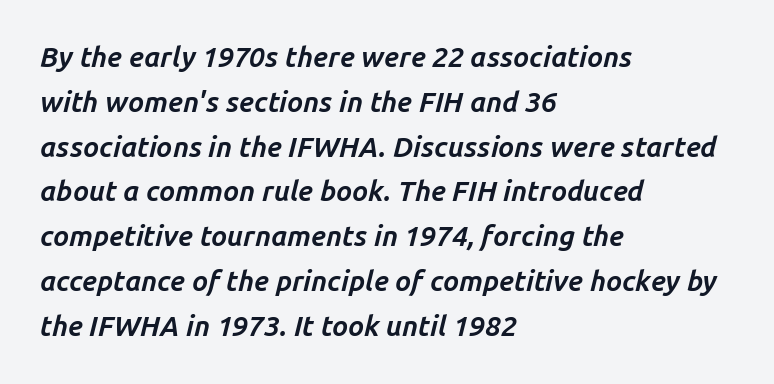
Q: Is the text bold? A: Yes.
Q: Is the text italic (slanted)? A: Yes, it leans right by about 14 degrees.
Q: Is the text underlined? A: No.
Q: How is the paragraph aligned? A: Left-aligned.
Q: Is the spacing between letters normal or unusually wide? A: Normal.
Q: Is the spacing between lines tight, normal or loose? A: Normal.
Q: Width (condensed, normal, or wide)? A: Normal.
Q: Stroke contrast? A: Low.
Q: x-height? A: Medium.
Q: Monospaced? A: No.
